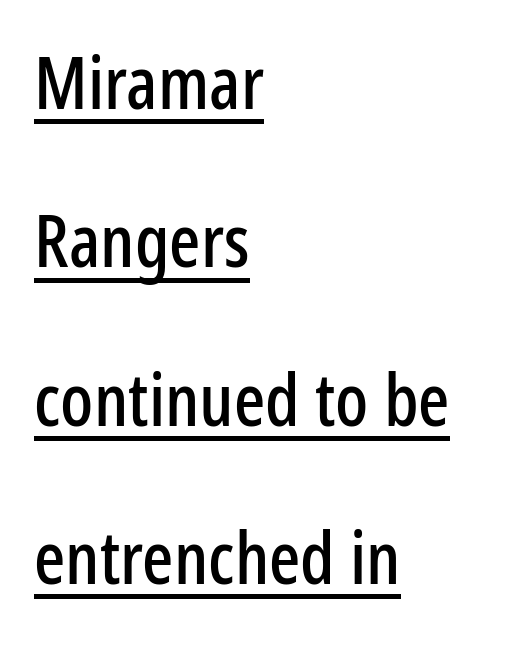
The image shows 73 px condensed sans-serif type, upright; set left-aligned, loose line spacing (2.17x), normal letter spacing, underlined; low stroke contrast and a medium x-height.
